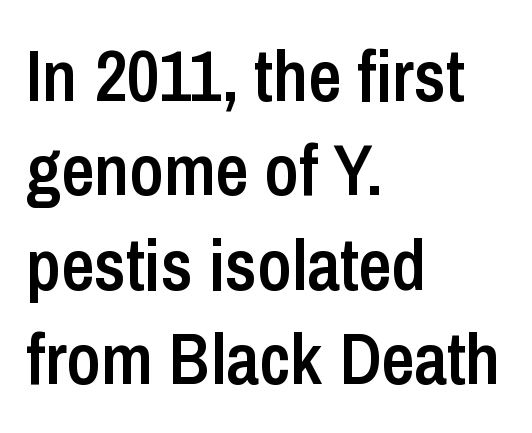
Q: Is the text bold? A: Semi-bold.
Q: Is the text italic (slanted)? A: No, it is upright.
Q: Is the typeface a serif or a sans-serif typeface? A: Sans-serif.
Q: Is the text underlined? A: No.
Q: How is the paragraph aligned? A: Left-aligned.
Q: Is the spacing between letters normal or unusually wide? A: Normal.
Q: Is the spacing between lines tight, normal or loose? A: Normal.
Q: Width (condensed, normal, or wide)? A: Condensed.
Q: Stroke contrast? A: Low.
Q: x-height? A: Medium.
Q: Monospaced? A: No.
